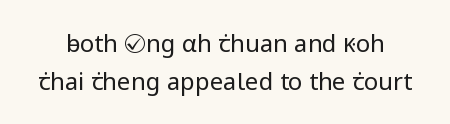
{"italic": "no", "bold": "no", "underline": "no", "line_spacing": "normal", "line_spacing_ratio": 1.58, "letter_spacing": "normal", "letter_spacing_em": 0.0, "glyph_px": 24}
